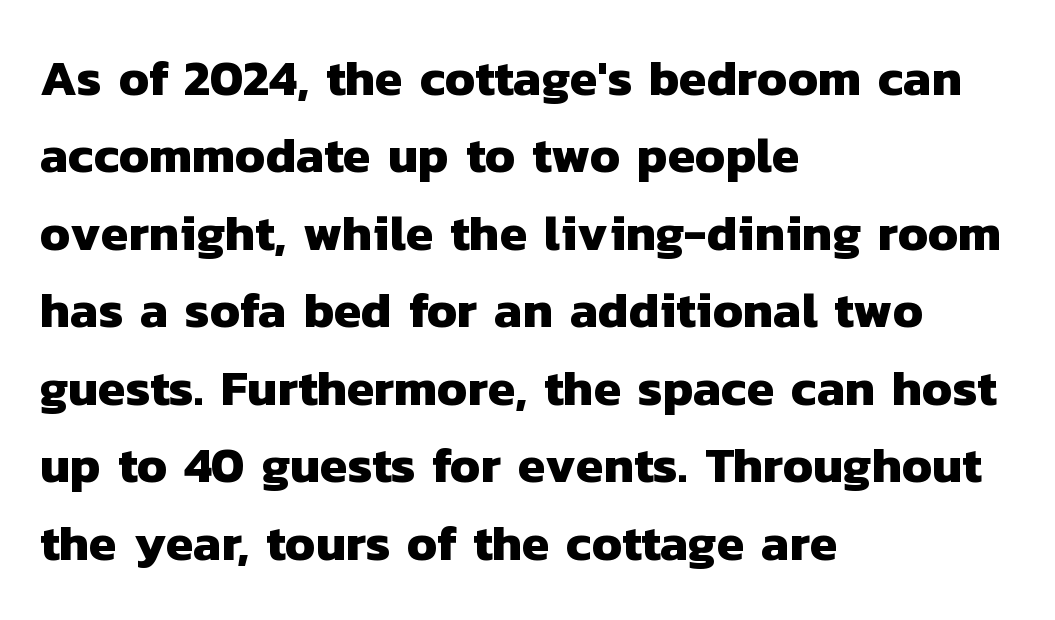
Type without underlining. In terms of leading, this rendering sits right in the middle. Tracking here is standard; glyphs follow each other at the usual distance. No feet cap the strokes, marking this as sans-serif type.
